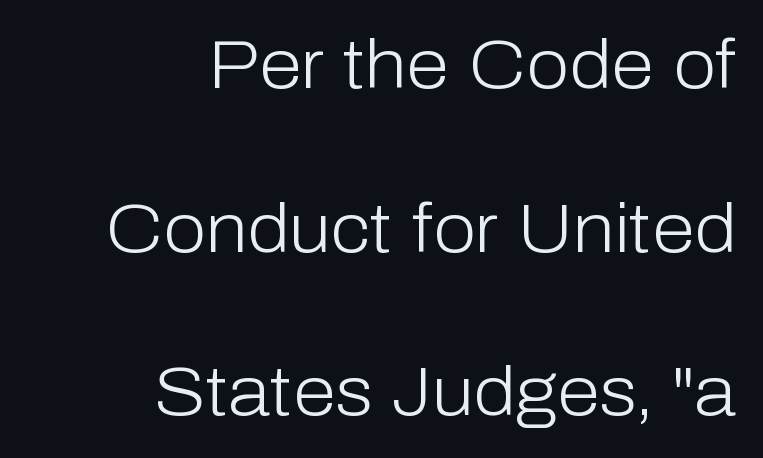
Every stem runs plumb, perpendicular to the baseline. You can tell from the bare stems that sans-serif type was used. Caption: face not bold, strokes unweighted. Regarding leading, the lines here are spaced well apart. Note the varied advance widths — an 'i' is clearly narrower than an 'm'.
